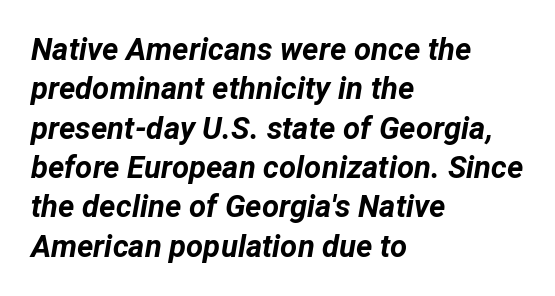
Q: Is the text bold? A: Yes.
Q: Is the text italic (slanted)? A: Yes, it leans right by about 12 degrees.
Q: Is the text underlined? A: No.
Q: How is the paragraph aligned? A: Left-aligned.
Q: Is the spacing between letters normal or unusually wide? A: Normal.
Q: Is the spacing between lines tight, normal or loose? A: Normal.
Q: Width (condensed, normal, or wide)? A: Normal.
Q: Stroke contrast? A: Low.
Q: x-height? A: Medium.
Q: Monospaced? A: No.
